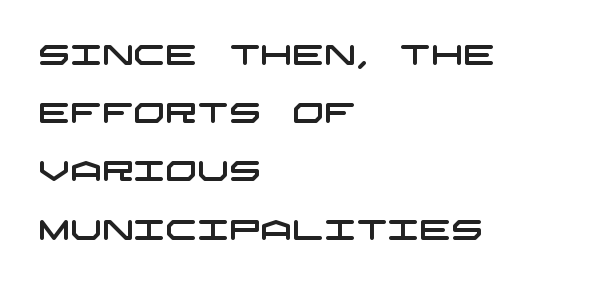
{"serif": "no", "width": "wide", "stroke_contrast": "low", "x_height": "large", "underline": "no", "align": "left", "line_spacing": "loose", "line_spacing_ratio": 2.08, "letter_spacing": "normal", "letter_spacing_em": 0.0, "glyph_px": 28}
